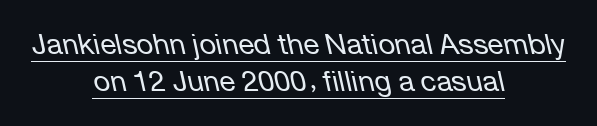
Notice how the passage keeps no hard edge, just a central spine. Compared with ordinary roman type, these characters are visibly tilted. The passage shown is typed in a proportional face where columns would drift. Caption: face not bold, strokes unweighted. Compared with typical body copy, the letter spacing here is the same.
